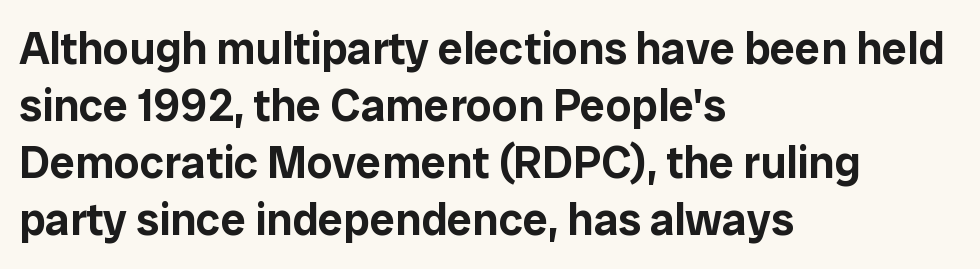
{"serif": "no", "italic": "no", "width": "normal", "stroke_contrast": "low", "x_height": "medium", "monospaced": "no", "underline": "no", "align": "left", "line_spacing": "normal", "line_spacing_ratio": 1.27, "letter_spacing": "normal", "letter_spacing_em": 0.0, "glyph_px": 45}
